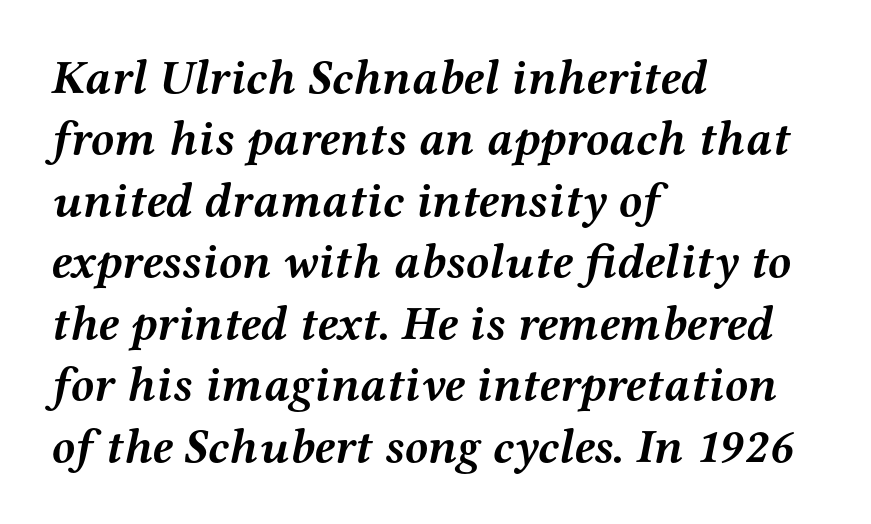
{"serif": "yes", "italic": "yes", "lean": "right", "slant_degrees": 12, "bold": "yes", "weight": "semibold", "width": "wide", "stroke_contrast": "medium", "x_height": "medium", "monospaced": "no", "underline": "no", "align": "left", "line_spacing": "normal", "line_spacing_ratio": 1.28, "letter_spacing": "normal", "letter_spacing_em": 0.0, "glyph_px": 48}
